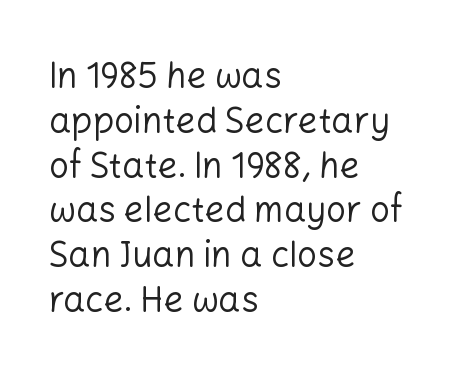
The image shows 35 px regular-weight sans-serif type, upright; set left-aligned, normal line spacing (1.28x), normal letter spacing, not underlined; low stroke contrast and a medium x-height.
